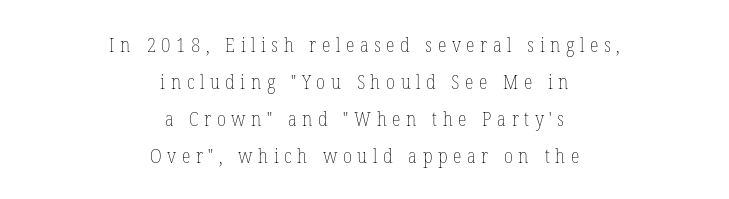
A roman cut, with each character standing at attention. Summary of weight: not heavy and not bold. Descenders hang freely into open space. Observe the wide spacing: letters keep a clear distance from each other. The rag falls on both sides of this text block equally.
